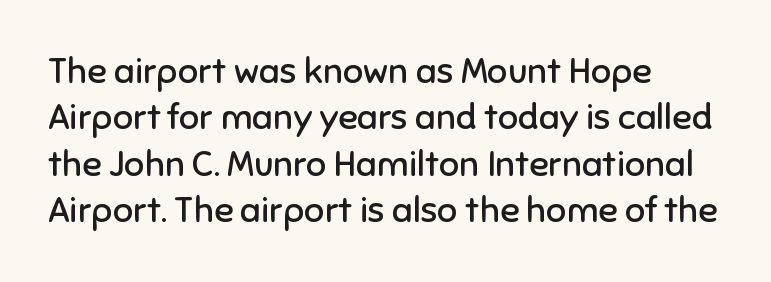
{"serif": "no", "italic": "no", "bold": "no", "weight": "regular", "width": "normal", "stroke_contrast": "low", "x_height": "medium", "monospaced": "no", "underline": "no", "align": "left", "line_spacing": "normal", "line_spacing_ratio": 1.29, "letter_spacing": "normal", "letter_spacing_em": 0.0, "glyph_px": 36}
